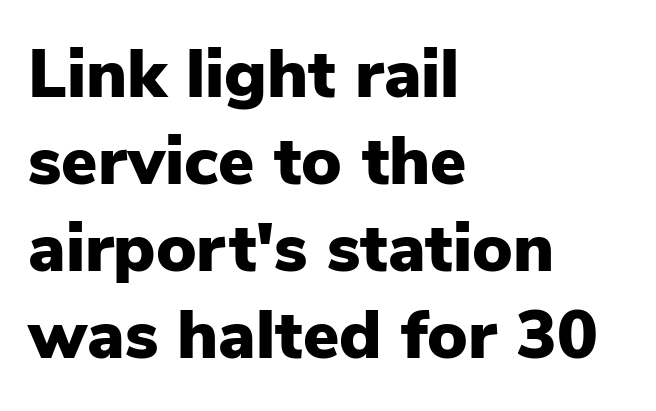
The tracking reads as untouched default to a designer's eye. The lettering stays uniformly vertical, giving the passage a roman look. One glance says typical: line gaps are just what's usual. The font family rendered here belongs to the sans-serif group.
